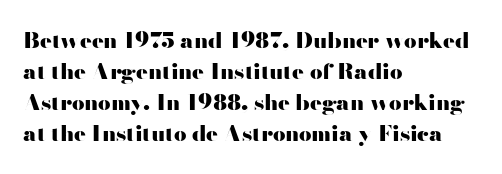
{"italic": "no", "bold": "yes", "underline": "no", "align": "left", "line_spacing": "normal", "line_spacing_ratio": 1.41, "letter_spacing": "normal", "letter_spacing_em": 0.0, "glyph_px": 22}
